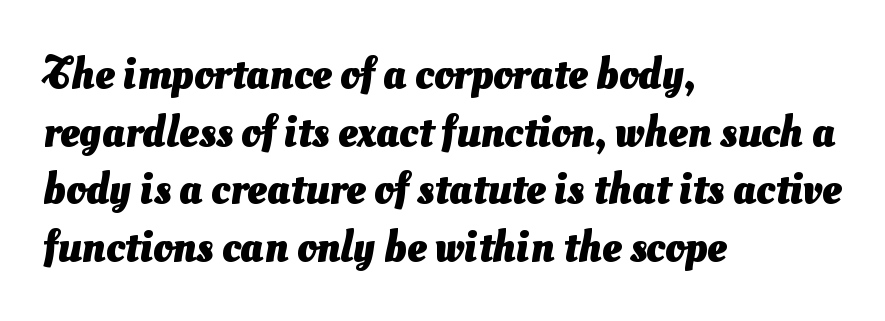
I'd describe the lettering as bold — thick and assertive. A typesetter would label this face a sans. Each row of text sits above clean, open space. The vertical gap from one line to the next is medium. The passage is arranged the way most books set body copy — flush left.
